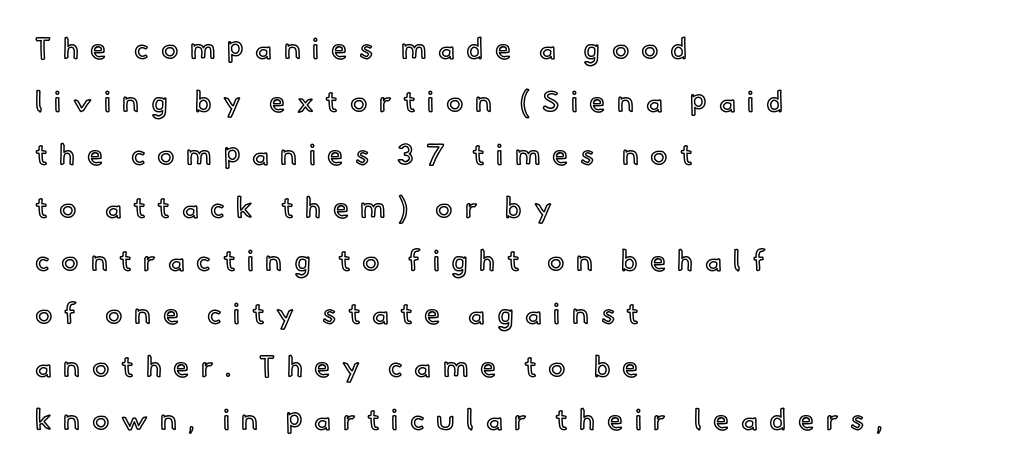
Q: Is the text italic (slanted)? A: No, it is upright.
Q: Is the text underlined? A: No.
Q: How is the paragraph aligned? A: Left-aligned.
Q: Is the spacing between letters normal or unusually wide? A: Unusually wide.
Q: Width (condensed, normal, or wide)? A: Normal.
Q: x-height? A: Small.
Q: Monospaced? A: No.
